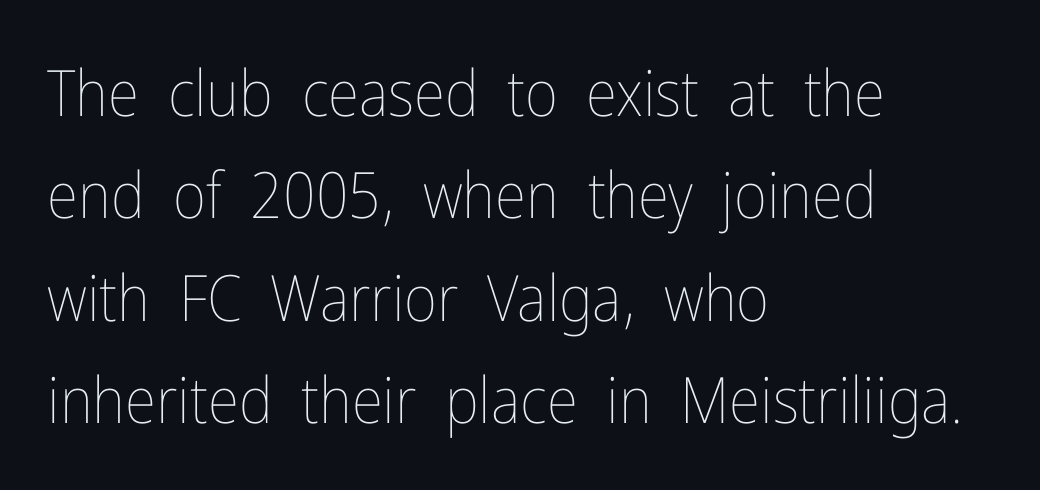
The image shows 64 px thin, condensed type, upright; set left-aligned, normal line spacing (1.6x), normal letter spacing, not underlined; low stroke contrast and a medium x-height.
